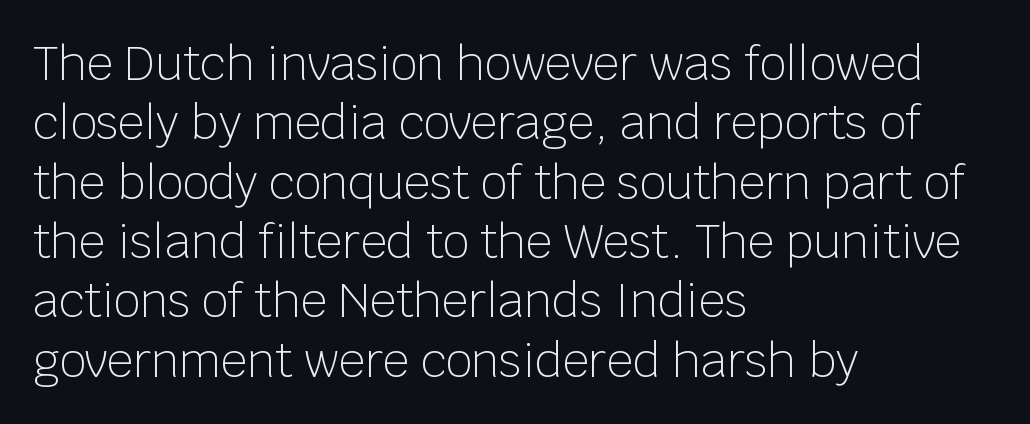
The image shows 46 px light sans-serif type, upright; set left-aligned, normal line spacing (1.29x), normal letter spacing, not underlined; low stroke contrast and a large x-height.
